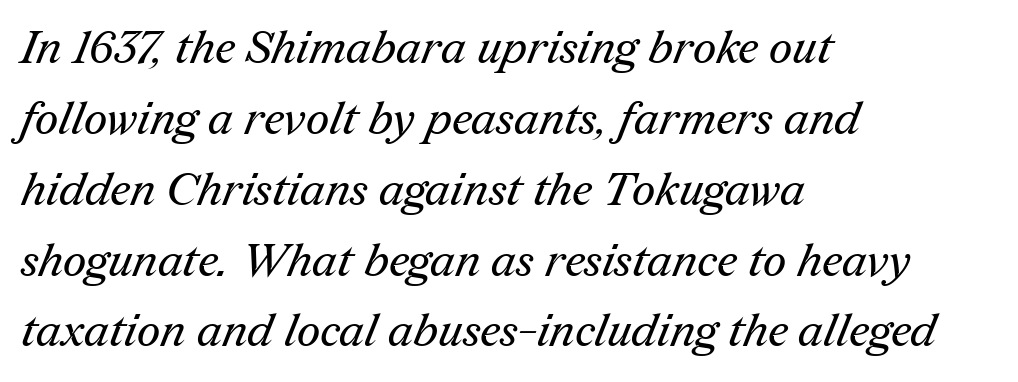
{"serif": "yes", "bold": "no", "weight": "regular", "width": "normal", "stroke_contrast": "medium", "x_height": "medium", "monospaced": "no", "underline": "no", "align": "left", "line_spacing": "normal", "line_spacing_ratio": 1.54, "letter_spacing": "normal", "letter_spacing_em": 0.0, "glyph_px": 46}
